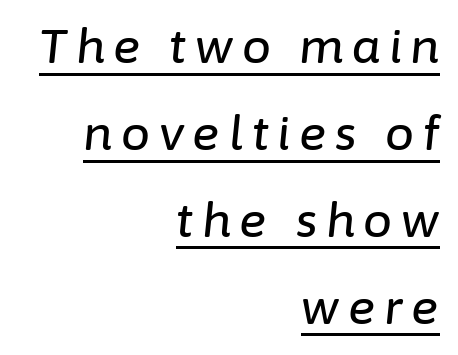
Q: Is the text italic (slanted)? A: Yes, it leans right by about 6 degrees.
Q: Is the text underlined? A: Yes.
Q: How is the paragraph aligned? A: Right-aligned.
Q: Width (condensed, normal, or wide)? A: Normal.
Q: Stroke contrast? A: Low.
Q: x-height? A: Medium.
Q: Monospaced? A: No.
